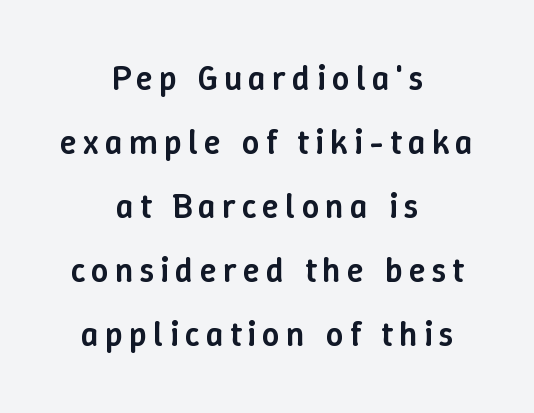
The image shows 35 px semibold type, upright; set centered, line spacing 1.83x, not underlined; low stroke contrast and a medium x-height.
